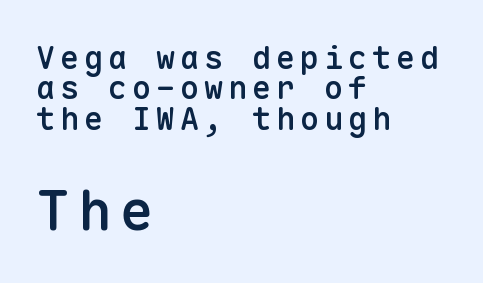
The image shows 56 px semibold sans-serif type, upright, monospaced; set left-aligned, tight line spacing (0.95x), not underlined; the second (bottom) block is 1.75x larger; low stroke contrast and a medium x-height.
